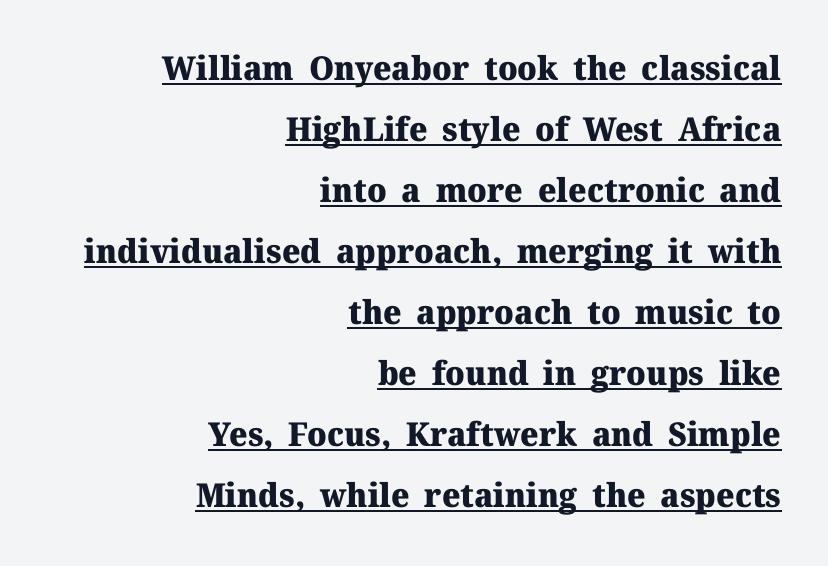
The lettering holds an erect, upright posture throughout. Heavy-handed strokes throughout: this text is bold. Proportional: the letters do not fall into vertical columns. Nobody touched the tracking dial on this one. You can tell from the footed stems that serif type was used. The string is rendered with underlining switched on.
